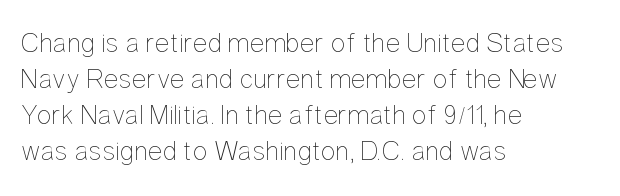
{"italic": "no", "bold": "no", "weight": "thin", "width": "condensed", "stroke_contrast": "low", "x_height": "medium", "monospaced": "no", "underline": "no", "align": "left", "line_spacing": "normal", "line_spacing_ratio": 1.29, "letter_spacing": "normal", "letter_spacing_em": 0.0, "glyph_px": 28}
